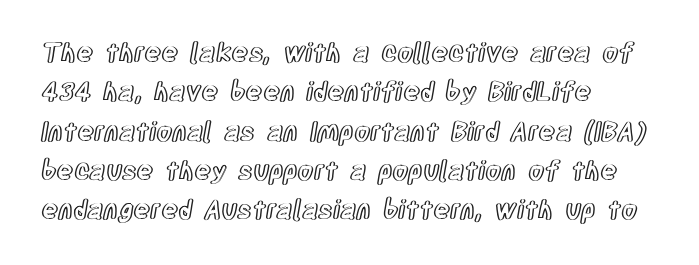
This rendering features lettering with no underline. Every row of glyphs begins at an identical x-position on the left. The leading is moderate, giving the passage an even texture.
